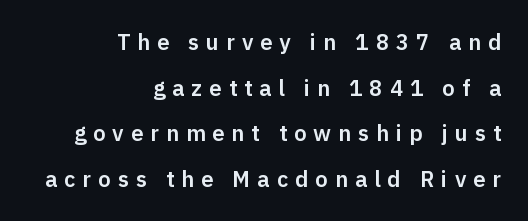
The image shows 22 px text type, upright; set right-aligned, loose line spacing (2.07x), unusually wide letter spacing (+0.32 em), not underlined.
